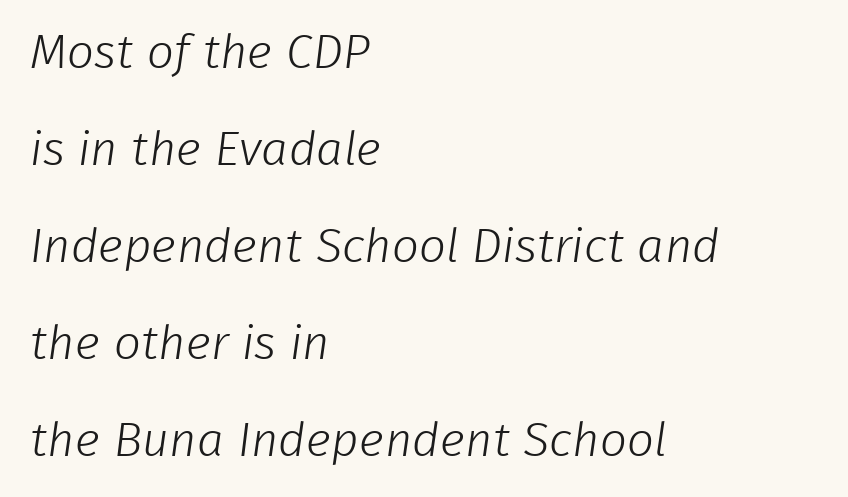
{"serif": "no", "bold": "no", "weight": "light", "width": "normal", "stroke_contrast": "low", "x_height": "medium", "monospaced": "no", "underline": "no", "align": "left", "line_spacing": "loose", "line_spacing_ratio": 2.02, "letter_spacing": "normal", "letter_spacing_em": 0.0, "glyph_px": 48}
